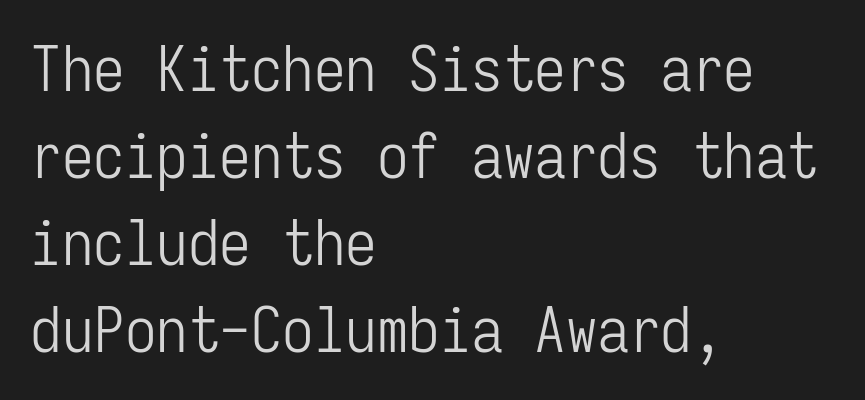
Q: Is the text bold? A: No.
Q: Is the text italic (slanted)? A: No, it is upright.
Q: Is the typeface a serif or a sans-serif typeface? A: Sans-serif.
Q: Is the text underlined? A: No.
Q: How is the paragraph aligned? A: Left-aligned.
Q: Is the spacing between letters normal or unusually wide? A: Normal.
Q: Is the spacing between lines tight, normal or loose? A: Normal.
Q: Width (condensed, normal, or wide)? A: Condensed.
Q: Stroke contrast? A: Low.
Q: x-height? A: Medium.
Q: Monospaced? A: Yes.
